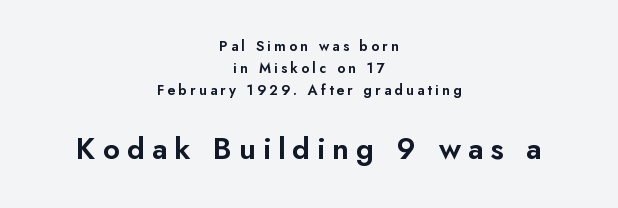
Q: Is the text italic (slanted)? A: No, it is upright.
Q: Is the typeface a serif or a sans-serif typeface? A: Sans-serif.
Q: Is the text underlined? A: No.
Q: How is the paragraph aligned? A: Centered.
Q: Is the spacing between letters normal or unusually wide? A: Unusually wide.
Q: Is the spacing between lines tight, normal or loose? A: Normal.
Q: Which block of text is set in a larger size, the first (top) or the second (bottom)? A: The second (bottom) one.
Q: Width (condensed, normal, or wide)? A: Normal.
Q: Stroke contrast? A: Low.
Q: x-height? A: Small.
Q: Monospaced? A: No.
